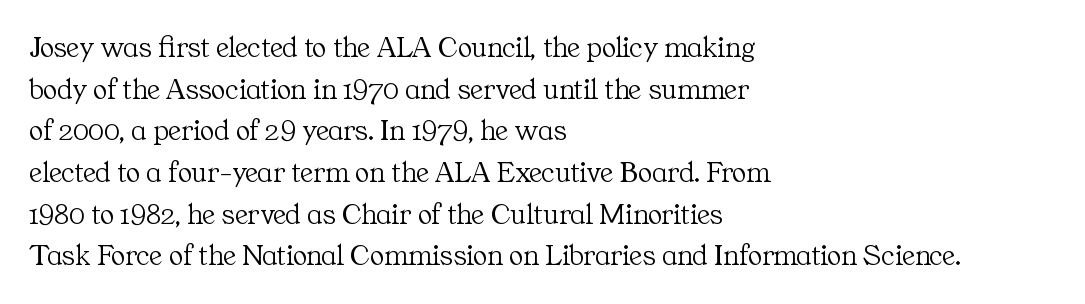
The image shows 30 px light serif type, upright; set left-aligned, normal line spacing (1.39x), normal letter spacing, not underlined; medium stroke contrast and a medium x-height.
